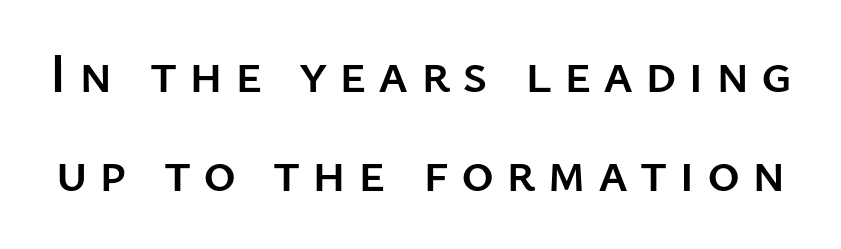
Spacing verdict: proportional, widths tailored to each character. The face used here is a sans, in the tradition of grotesques and geometrics. Each word looks stretched out because of the extra space between its letters. The string is rendered with underlining switched off. Do the letters lean? They stand straight.
